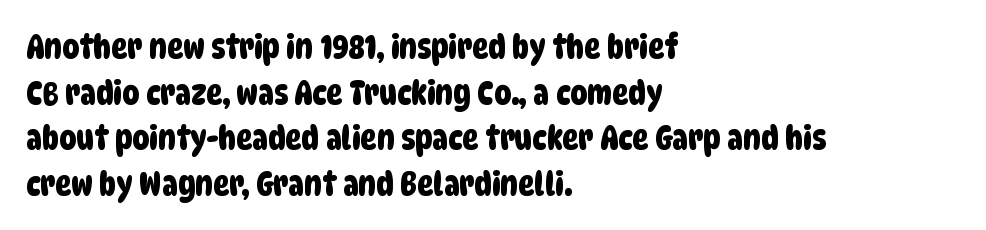
{"serif": "no", "width": "condensed", "stroke_contrast": "low", "x_height": "large", "monospaced": "no", "underline": "no", "align": "left", "line_spacing": "normal", "line_spacing_ratio": 1.34, "letter_spacing": "normal", "letter_spacing_em": 0.0, "glyph_px": 34}
